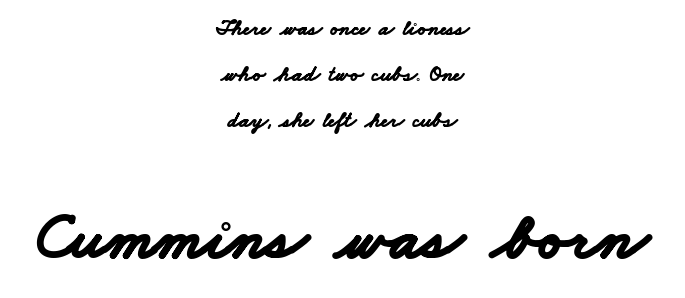
{"serif": "no", "bold": "yes", "weight": "bold", "width": "wide", "stroke_contrast": "low", "x_height": "small", "monospaced": "no", "underline": "no", "align": "center", "line_spacing": "loose", "line_spacing_ratio": 2.09, "letter_spacing": "normal", "letter_spacing_em": 0.0, "larger_block": "second", "size_ratio": 3.05, "glyph_px": 67}
